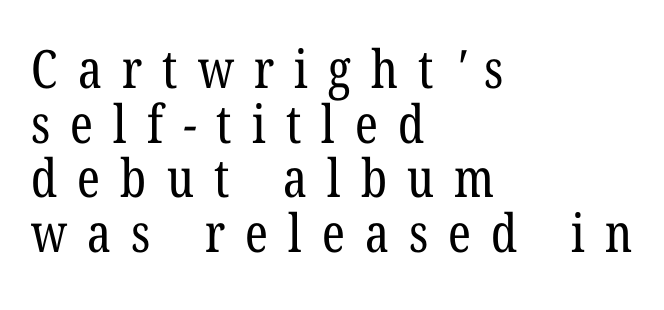
The image shows 53 px regular-weight, condensed serif type; set left-aligned, tight line spacing (1.03x), unusually wide letter spacing (+0.38 em), not underlined; low stroke contrast and a medium x-height.
